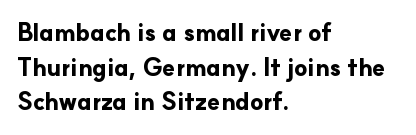
The image shows 24 px bold type, upright; set left-aligned, normal line spacing (1.44x), normal letter spacing, not underlined.
